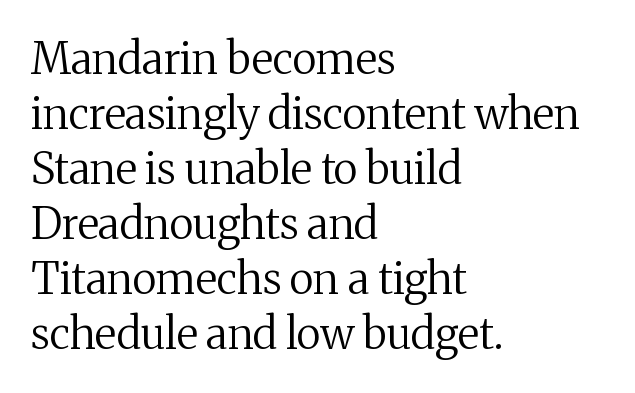
Q: Is the text bold? A: No.
Q: Is the text italic (slanted)? A: No, it is upright.
Q: Is the typeface a serif or a sans-serif typeface? A: Serif.
Q: Is the text underlined? A: No.
Q: How is the paragraph aligned? A: Left-aligned.
Q: Is the spacing between letters normal or unusually wide? A: Normal.
Q: Is the spacing between lines tight, normal or loose? A: Normal.
Q: Width (condensed, normal, or wide)? A: Normal.
Q: Stroke contrast? A: Medium.
Q: x-height? A: Medium.
Q: Monospaced? A: No.
